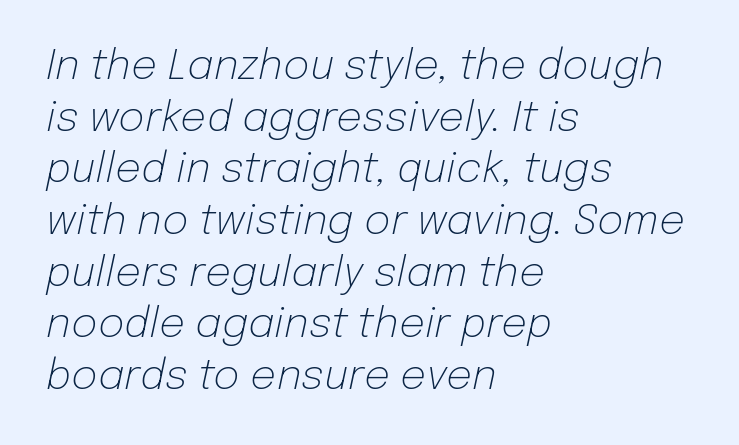
Q: Is the text bold? A: No.
Q: Is the text italic (slanted)? A: Yes, it leans right by about 12 degrees.
Q: Is the text underlined? A: No.
Q: How is the paragraph aligned? A: Left-aligned.
Q: Is the spacing between letters normal or unusually wide? A: Normal.
Q: Is the spacing between lines tight, normal or loose? A: Normal.
Q: Width (condensed, normal, or wide)? A: Normal.
Q: Stroke contrast? A: Low.
Q: x-height? A: Medium.
Q: Monospaced? A: No.
